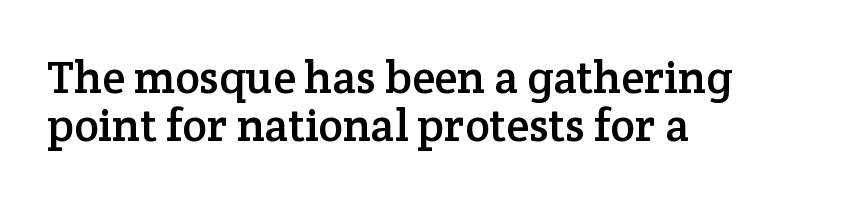
The image shows 46 px serif type, upright; set left-aligned, tight line spacing (1.05x), normal letter spacing, not underlined; low stroke contrast and a medium x-height.
